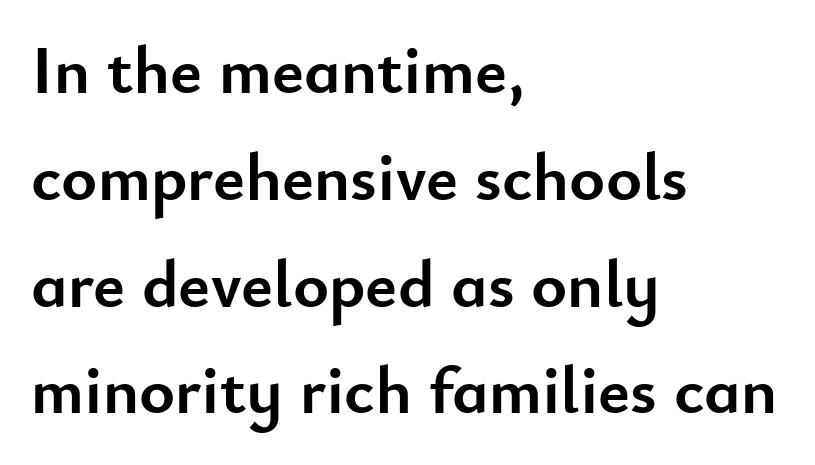
Q: Is the text bold? A: Yes.
Q: Is the text italic (slanted)? A: No, it is upright.
Q: Is the typeface a serif or a sans-serif typeface? A: Sans-serif.
Q: Is the text underlined? A: No.
Q: How is the paragraph aligned? A: Left-aligned.
Q: Is the spacing between letters normal or unusually wide? A: Normal.
Q: Is the spacing between lines tight, normal or loose? A: Normal.
Q: Width (condensed, normal, or wide)? A: Normal.
Q: Stroke contrast? A: Low.
Q: x-height? A: Small.
Q: Monospaced? A: No.
